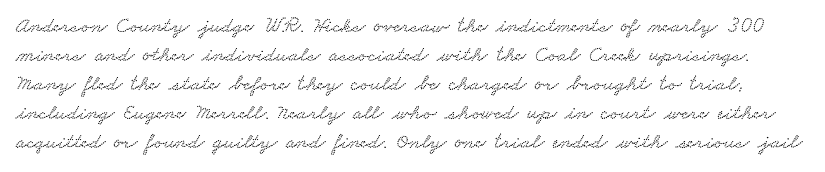
The image shows 22 px text type; set normal line spacing (1.32x), normal letter spacing, not underlined.
